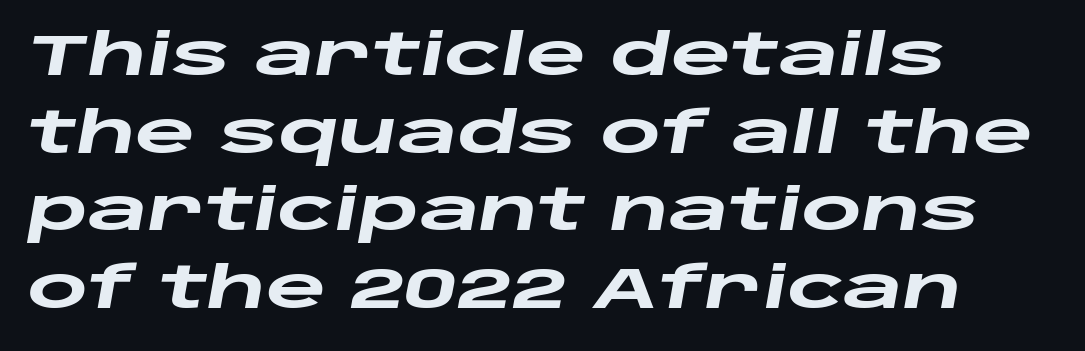
The image shows 58 px heavy, wide type, italic (leaning right); set left-aligned, normal line spacing (1.34x), normal letter spacing, not underlined; low stroke contrast and a large x-height.
